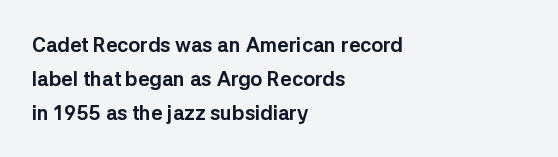
{"italic": "no", "bold": "yes", "underline": "no", "align": "left", "line_spacing": "normal", "line_spacing_ratio": 1.69, "letter_spacing": "normal", "letter_spacing_em": 0.0, "glyph_px": 20}
